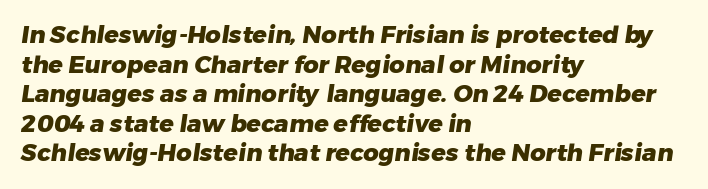
The image shows 24 px bold type; set left-aligned, line spacing 1.23x, normal letter spacing, not underlined.
